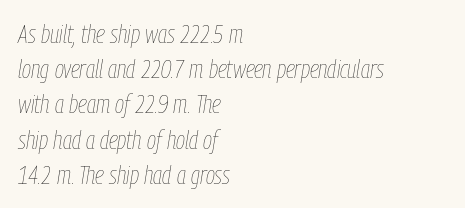
Q: Is the text bold? A: No.
Q: Is the text italic (slanted)? A: Yes, it leans right by about 9 degrees.
Q: Is the text underlined? A: No.
Q: How is the paragraph aligned? A: Left-aligned.
Q: Is the spacing between letters normal or unusually wide? A: Normal.
Q: Is the spacing between lines tight, normal or loose? A: Normal.
